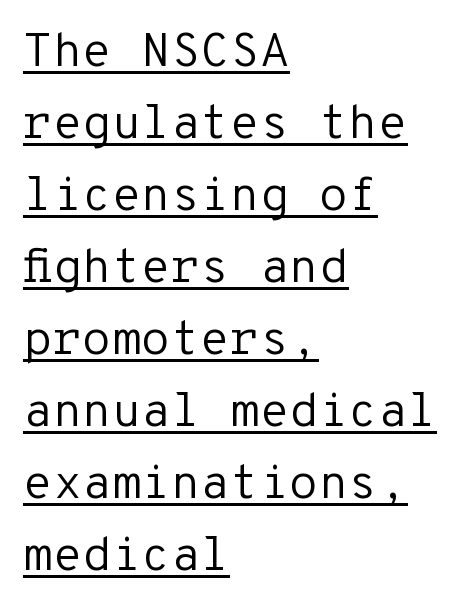
Fixed-width glyphs throughout — classic coding-font behaviour. Has an underline been added? It has. A typesetter would label this face a sans. The specimen reads as upright at a glance.
